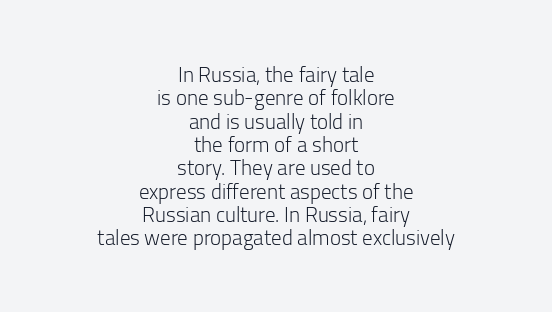
{"italic": "no", "bold": "no", "underline": "no", "align": "center", "line_spacing": "tight", "line_spacing_ratio": 1.11, "letter_spacing": "normal", "letter_spacing_em": 0.0, "glyph_px": 21}
